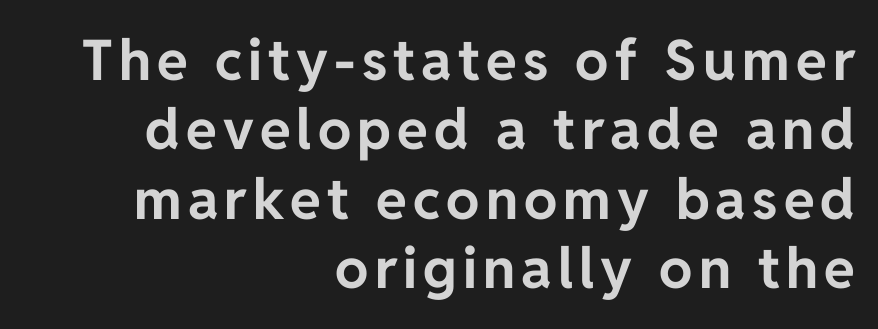
Q: Is the text bold? A: Yes.
Q: Is the text italic (slanted)? A: No, it is upright.
Q: Is the typeface a serif or a sans-serif typeface? A: Sans-serif.
Q: Is the text underlined? A: No.
Q: How is the paragraph aligned? A: Right-aligned.
Q: Width (condensed, normal, or wide)? A: Normal.
Q: Stroke contrast? A: Low.
Q: x-height? A: Medium.
Q: Monospaced? A: No.
